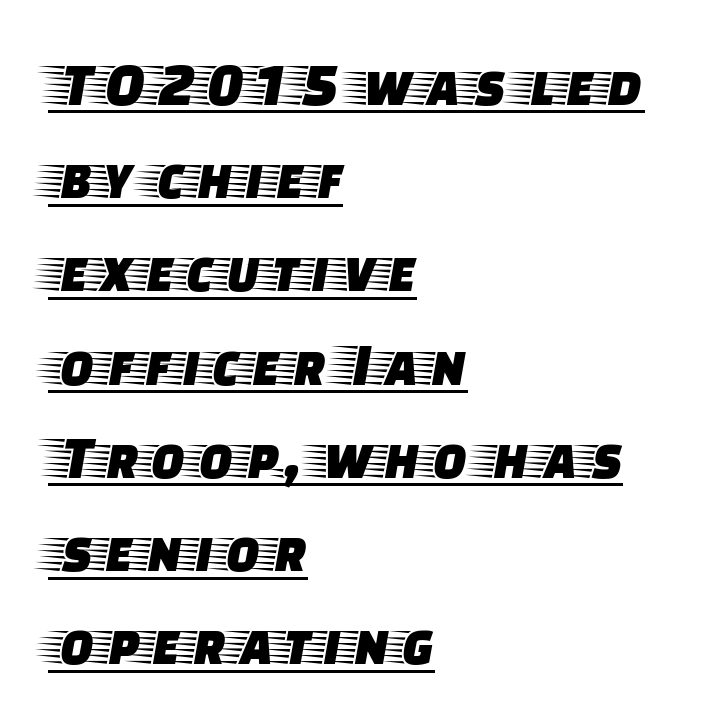
Q: Is the text italic (slanted)? A: Yes.
Q: Is the typeface a serif or a sans-serif typeface? A: Serif.
Q: Is the text underlined? A: Yes.
Q: How is the paragraph aligned? A: Left-aligned.
Q: Is the spacing between letters normal or unusually wide? A: Normal.
Q: Is the spacing between lines tight, normal or loose? A: Normal.
Q: Width (condensed, normal, or wide)? A: Wide.
Q: Stroke contrast? A: Low.
Q: x-height? A: Large.
Q: Monospaced? A: No.
